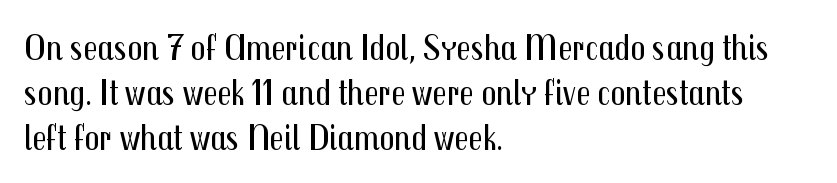
Only glyphs here, with clear space below each row. A typesetter would call this zero additional tracking. The font family rendered here belongs to the sans-serif group. Leftover space on each line is placed entirely after the last word. The letterforms sit at book weight or below. The font's upright variant was chosen for this text.
